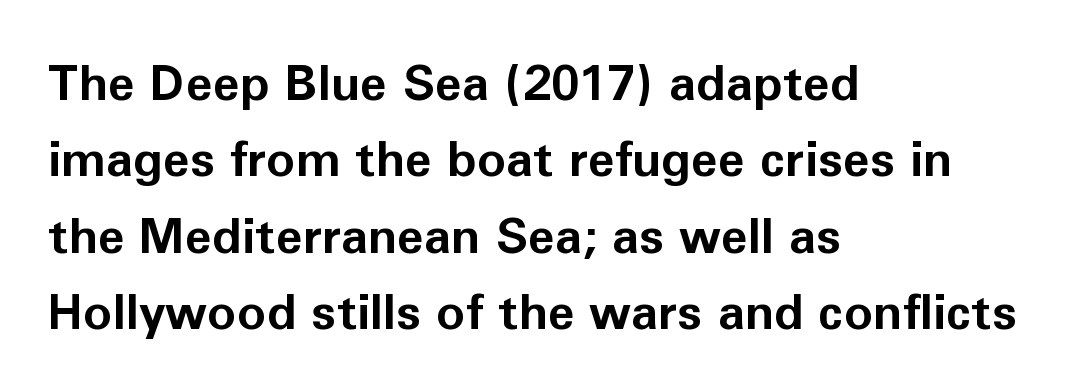
The image shows 49 px bold sans-serif type, upright; set left-aligned, normal line spacing (1.56x), normal letter spacing, not underlined; low stroke contrast and a medium x-height.
